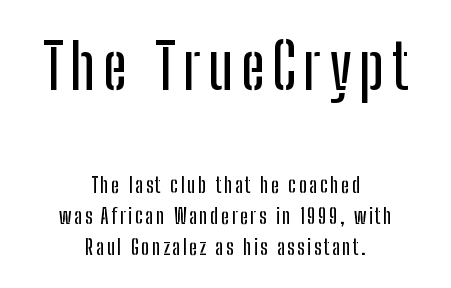
Q: Is the text italic (slanted)? A: No, it is upright.
Q: Is the typeface a serif or a sans-serif typeface? A: Sans-serif.
Q: Is the text underlined? A: No.
Q: How is the paragraph aligned? A: Centered.
Q: Is the spacing between lines tight, normal or loose? A: Normal.
Q: Which block of text is set in a larger size, the first (top) or the second (bottom)? A: The first (top) one.
Q: Width (condensed, normal, or wide)? A: Condensed.
Q: Stroke contrast? A: Low.
Q: x-height? A: Medium.
Q: Monospaced? A: No.
